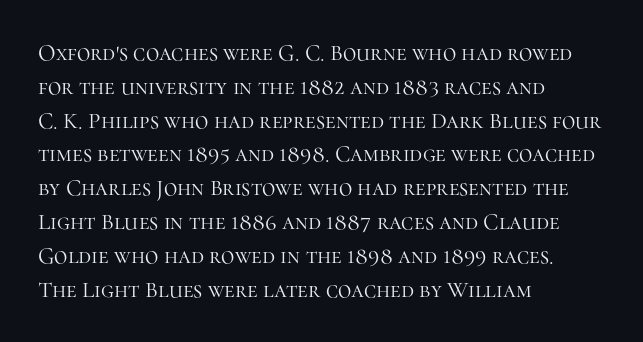
Just letters on the line, the space beneath them empty. Evenly set lines give the paragraph a standard silhouette. Heft: none added — not bold. Notice how the passage keeps a crisp vertical edge on the left only. No extra tracking has been applied to these lines. A roman cut, with each character standing at attention.
